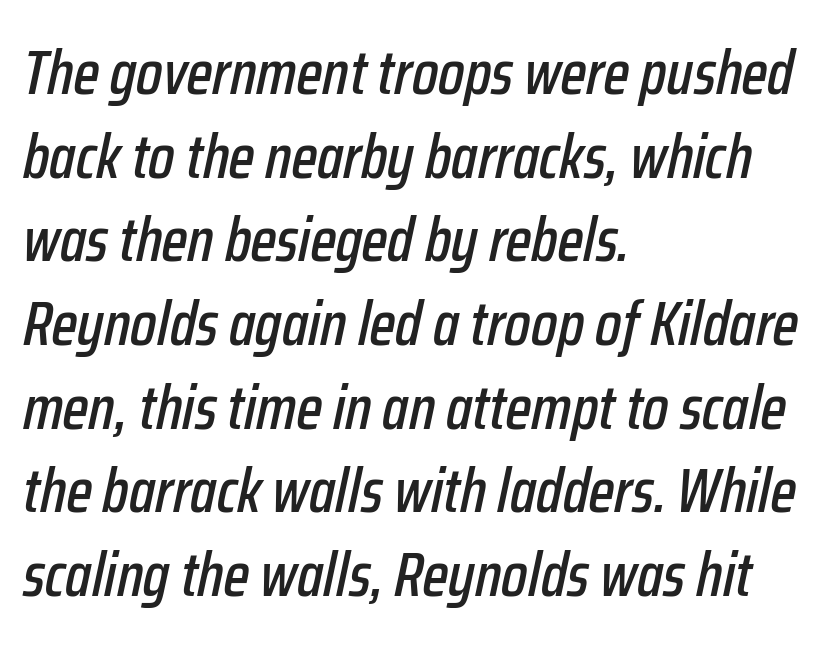
Q: Is the text italic (slanted)? A: Yes, it leans right by about 12 degrees.
Q: Is the text underlined? A: No.
Q: How is the paragraph aligned? A: Left-aligned.
Q: Is the spacing between letters normal or unusually wide? A: Normal.
Q: Is the spacing between lines tight, normal or loose? A: Normal.
Q: Width (condensed, normal, or wide)? A: Condensed.
Q: Stroke contrast? A: Low.
Q: x-height? A: Medium.
Q: Monospaced? A: No.
